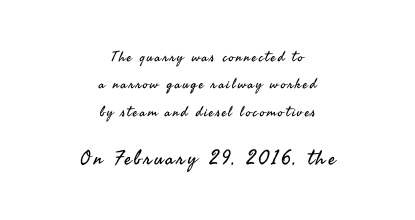
If you measured baseline to baseline, you'd find a long distance. The designer gave the closing block more size than the opening block. Casual observation: everything's sitting right in the middle. Underline: absent.
